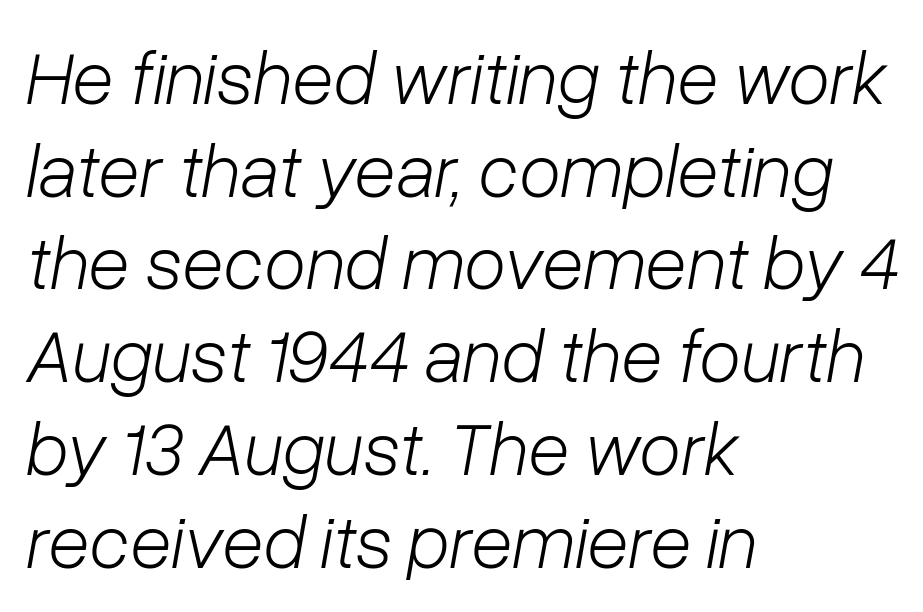
The image shows 76 px light type, italic (leaning right); set left-aligned, line spacing 1.22x, normal letter spacing, not underlined; low stroke contrast and a medium x-height.
